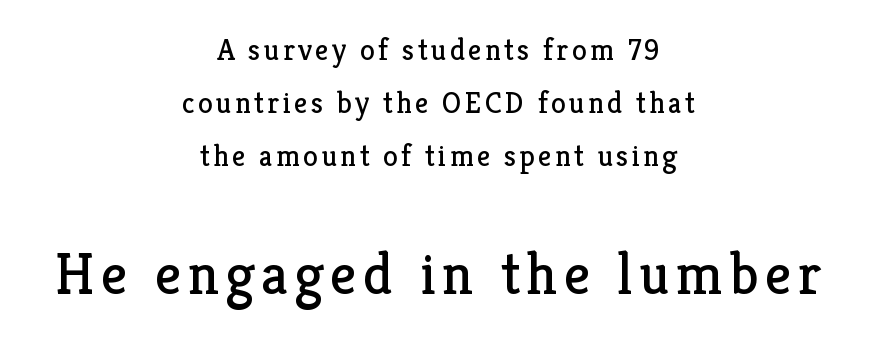
Q: Is the text bold? A: No.
Q: Is the text italic (slanted)? A: No, it is upright.
Q: Is the typeface a serif or a sans-serif typeface? A: Serif.
Q: Is the text underlined? A: No.
Q: How is the paragraph aligned? A: Centered.
Q: Which block of text is set in a larger size, the first (top) or the second (bottom)? A: The second (bottom) one.
Q: Width (condensed, normal, or wide)? A: Normal.
Q: Stroke contrast? A: Low.
Q: x-height? A: Medium.
Q: Monospaced? A: No.
